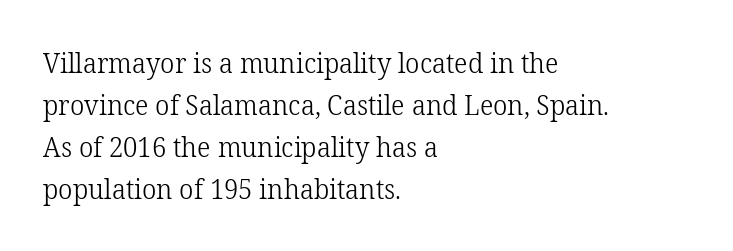
Stroke mass is kept to a normal reading level or below. The vertical gap from one line to the next is medium. The specimen omits any rule beneath the text block's lines. Line starts are locked; line ends wander. Unlike a clean sans, this face finishes its strokes with serifs.
